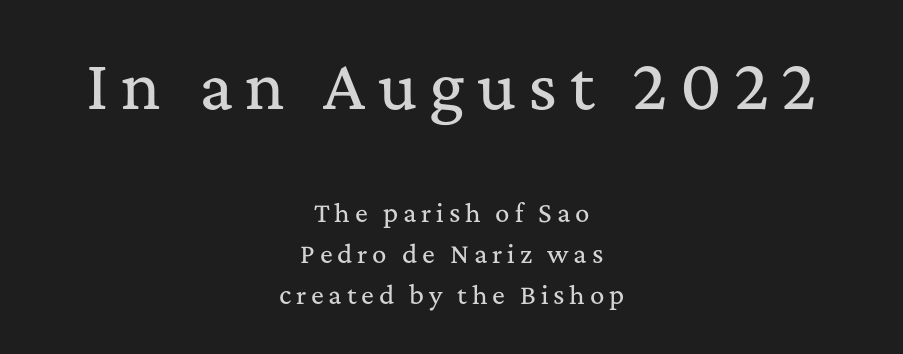
The image shows 61 px serif type, upright; set centered, line spacing 1.71x, unusually wide letter spacing (+0.2 em), not underlined; the first (top) block is 2.54x larger; medium stroke contrast and a medium x-height.
